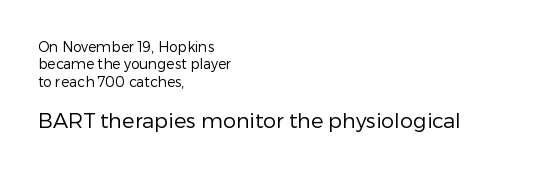
{"italic": "no", "bold": "no", "underline": "no", "align": "left", "line_spacing": "normal", "line_spacing_ratio": 1.25, "letter_spacing": "normal", "letter_spacing_em": 0.0, "larger_block": "second", "size_ratio": 1.5, "glyph_px": 21}
